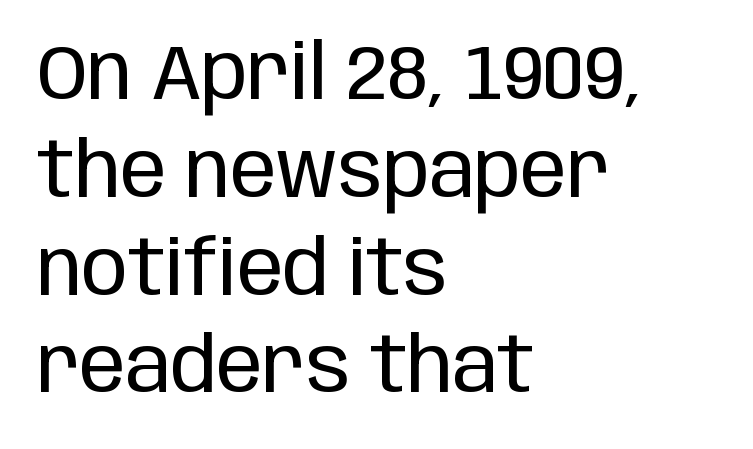
Horizontal bands of white between lines are of average thickness. You can tell from the bare stems that sans-serif type was used. The characters are drawn with everyday or finer stroke widths. Character widths vary here, with narrow letters taking less room than wide ones.
